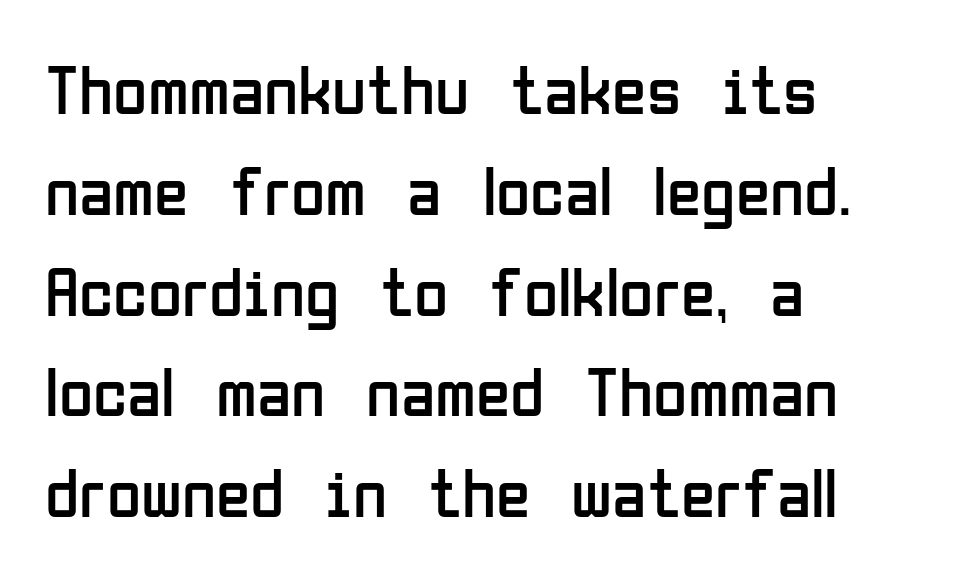
Q: Is the text bold? A: No.
Q: Is the text italic (slanted)? A: No, it is upright.
Q: Is the typeface a serif or a sans-serif typeface? A: Sans-serif.
Q: Is the text underlined? A: No.
Q: How is the paragraph aligned? A: Left-aligned.
Q: Is the spacing between letters normal or unusually wide? A: Normal.
Q: Is the spacing between lines tight, normal or loose? A: Normal.
Q: Width (condensed, normal, or wide)? A: Condensed.
Q: Stroke contrast? A: Low.
Q: x-height? A: Medium.
Q: Monospaced? A: No.
